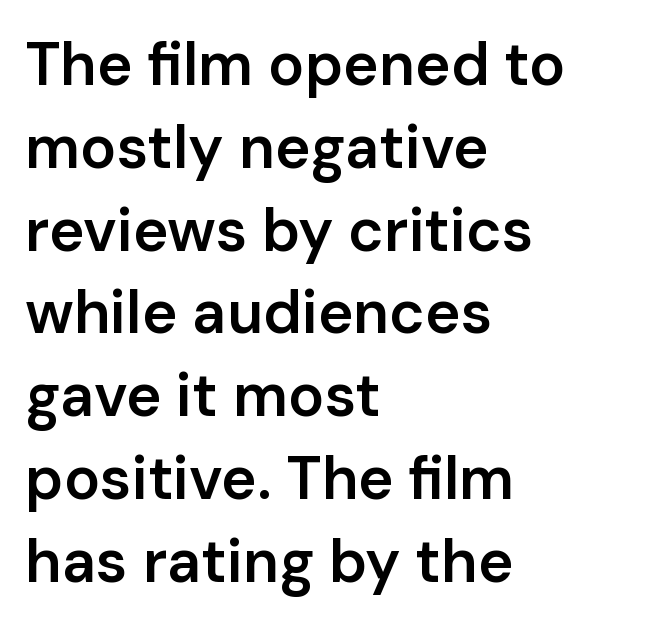
Q: Is the text bold? A: Semi-bold.
Q: Is the text italic (slanted)? A: No, it is upright.
Q: Is the typeface a serif or a sans-serif typeface? A: Sans-serif.
Q: Is the text underlined? A: No.
Q: How is the paragraph aligned? A: Left-aligned.
Q: Is the spacing between letters normal or unusually wide? A: Normal.
Q: Is the spacing between lines tight, normal or loose? A: Normal.
Q: Width (condensed, normal, or wide)? A: Normal.
Q: Stroke contrast? A: Low.
Q: x-height? A: Medium.
Q: Monospaced? A: No.
